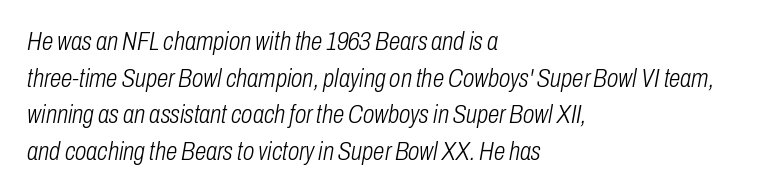
Q: Is the text bold? A: No.
Q: Is the text italic (slanted)? A: Yes, it leans right by about 10 degrees.
Q: Is the text underlined? A: No.
Q: How is the paragraph aligned? A: Left-aligned.
Q: Is the spacing between letters normal or unusually wide? A: Normal.
Q: Is the spacing between lines tight, normal or loose? A: Normal.
